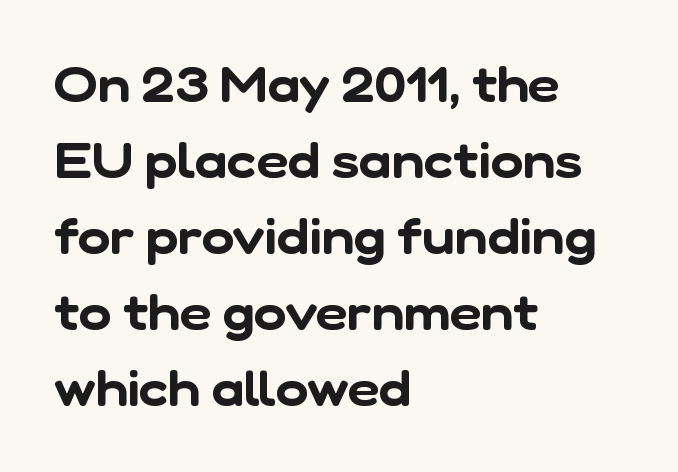
Interline gaps are of average width in this sample. A typesetter would call this zero additional tracking. If you drew a ruler down the left edge, every line would touch it. What kind of face is this? One without serifs — a sans. Any mark beneath the type? The region is blank.
